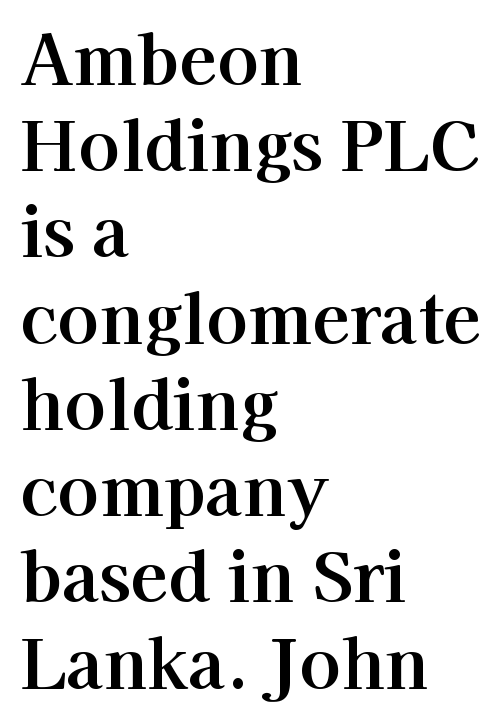
The image shows 69 px serif type, upright; set left-aligned, normal line spacing (1.25x), normal letter spacing, not underlined; high stroke contrast and a medium x-height.
